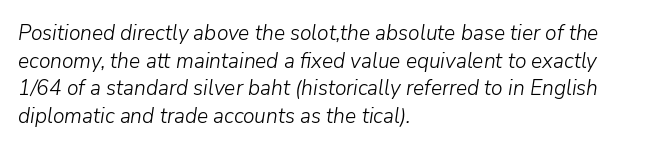
{"italic": "yes", "lean": "right", "slant_degrees": 9, "bold": "no", "underline": "no", "align": "left", "line_spacing": "normal", "line_spacing_ratio": 1.32, "letter_spacing": "normal", "letter_spacing_em": 0.0, "glyph_px": 21}
